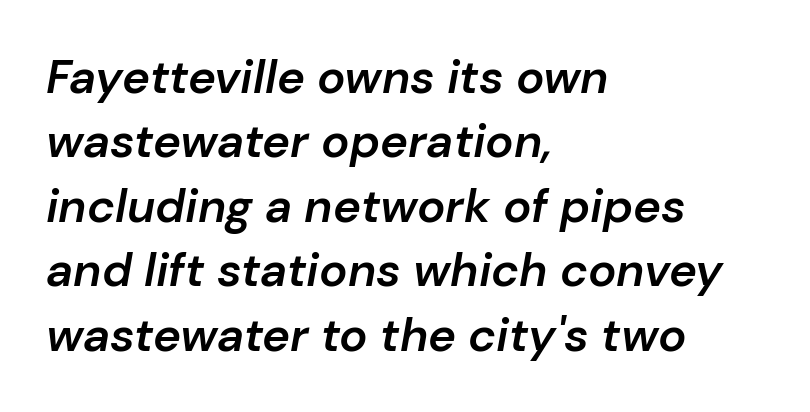
Q: Is the text bold? A: Semi-bold.
Q: Is the text italic (slanted)? A: Yes, it leans right by about 10 degrees.
Q: Is the text underlined? A: No.
Q: How is the paragraph aligned? A: Left-aligned.
Q: Is the spacing between letters normal or unusually wide? A: Normal.
Q: Is the spacing between lines tight, normal or loose? A: Normal.
Q: Width (condensed, normal, or wide)? A: Normal.
Q: Stroke contrast? A: Low.
Q: x-height? A: Medium.
Q: Monospaced? A: No.
